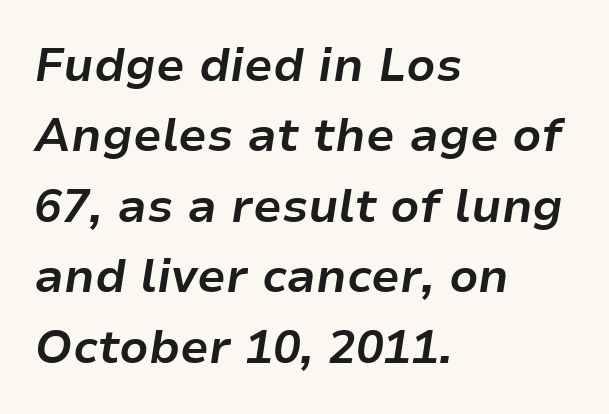
Observe the ordinary spacing: letters are neighbours, not strangers. In CSS terms this would be text-align: left. Varying glyph widths throughout — classic text-font behaviour. Check under the words: just untouched page. Look at the stroke-to-counter ratio: heavy, a bold. The passage shown stacks its lines at a standard gap.
